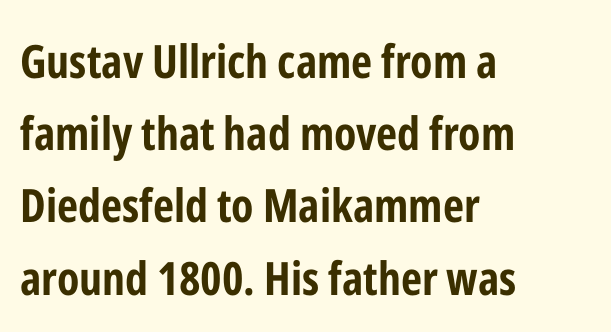
Is the block centered? No — it sits flush against the left margin. Rendered with straight, roman letterforms. In terms of letterform style, serifs are entirely absent. The specimen omits any rule beneath the text block's lines. Strong, thick strokes mark this as bold type.
